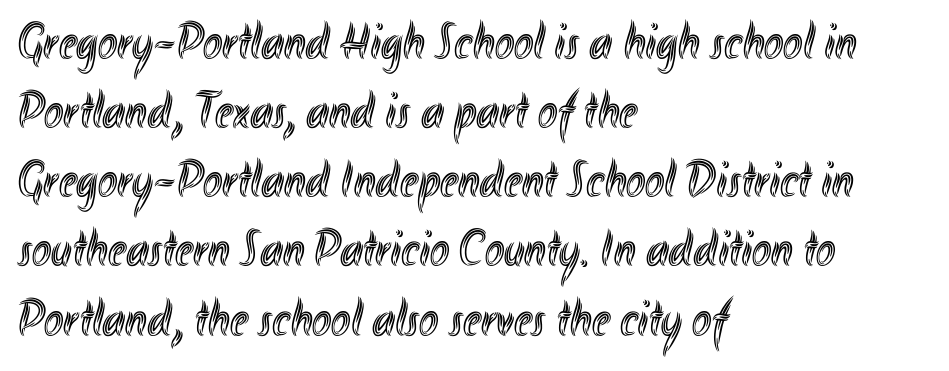
The image shows 52 px condensed type; set left-aligned, normal line spacing (1.33x), normal letter spacing, not underlined; a small x-height.
